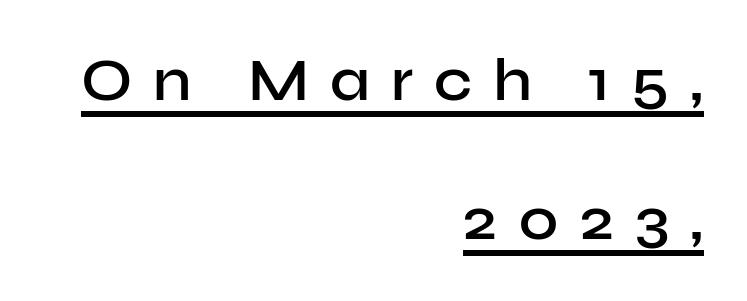
{"serif": "no", "italic": "no", "bold": "semi", "weight": "semibold", "width": "normal", "stroke_contrast": "low", "x_height": "medium", "monospaced": "no", "underline": "yes", "align": "right", "line_spacing": "loose", "line_spacing_ratio": 2.32, "letter_spacing": "wide", "letter_spacing_em": 0.35, "glyph_px": 60}
